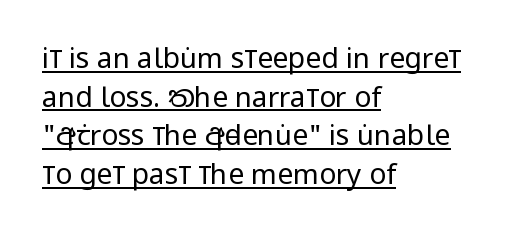
{"serif": "no", "italic": "no", "bold": "no", "weight": "regular", "width": "condensed", "stroke_contrast": "low", "x_height": "large", "monospaced": "no", "underline": "yes", "align": "left", "line_spacing": "normal", "line_spacing_ratio": 1.38, "letter_spacing": "normal", "letter_spacing_em": 0.0, "glyph_px": 28}
